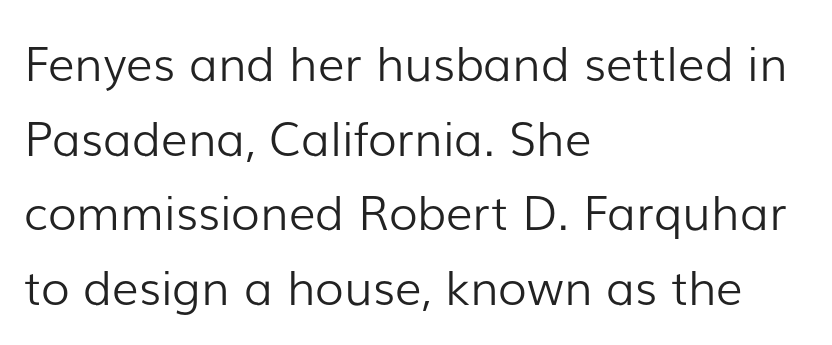
{"serif": "no", "italic": "no", "bold": "no", "weight": "light", "width": "normal", "stroke_contrast": "low", "x_height": "medium", "monospaced": "no", "underline": "no", "align": "left", "line_spacing": "normal", "line_spacing_ratio": 1.59, "letter_spacing": "normal", "letter_spacing_em": 0.0, "glyph_px": 47}
